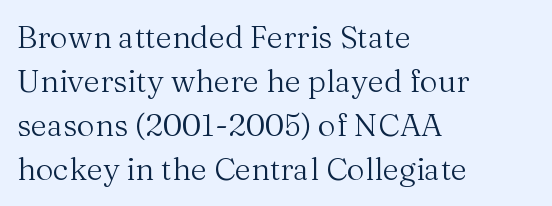
{"serif": "yes", "italic": "no", "bold": "no", "weight": "regular", "width": "normal", "stroke_contrast": "medium", "x_height": "medium", "monospaced": "no", "underline": "no", "align": "left", "line_spacing": "normal", "line_spacing_ratio": 1.42, "letter_spacing": "normal", "letter_spacing_em": 0.0, "glyph_px": 31}
